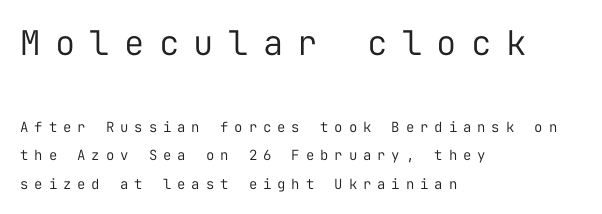
The image shows 34 px regular-weight sans-serif type, upright, monospaced; set left-aligned, loose line spacing (2.04x), unusually wide letter spacing (+0.42 em), not underlined; the first (top) block is 2.43x larger; low stroke contrast and a medium x-height.
